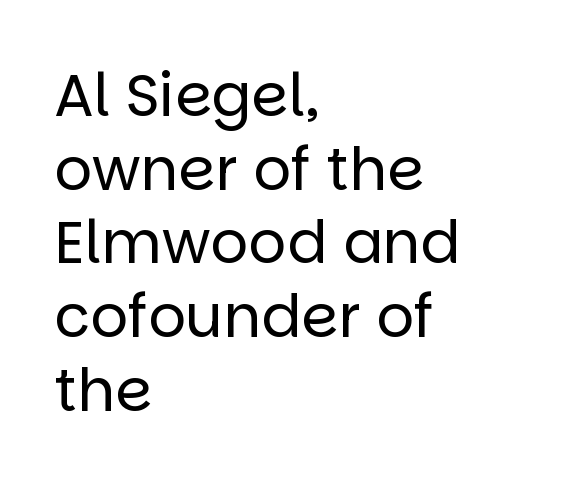
{"serif": "no", "italic": "no", "bold": "no", "weight": "regular", "width": "normal", "stroke_contrast": "low", "x_height": "large", "monospaced": "no", "underline": "no", "align": "left", "line_spacing": "normal", "line_spacing_ratio": 1.25, "letter_spacing": "normal", "letter_spacing_em": 0.0, "glyph_px": 59}
